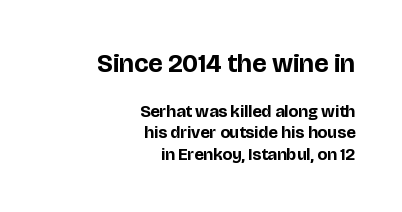
This layout puts the oversized block above and the modest block below. Ascenders rise straight up at ninety degrees. Between one letter and the next there's only the usual sliver of space. Alignment: flush right. Pretty heavy lettering here — definitely bold.
